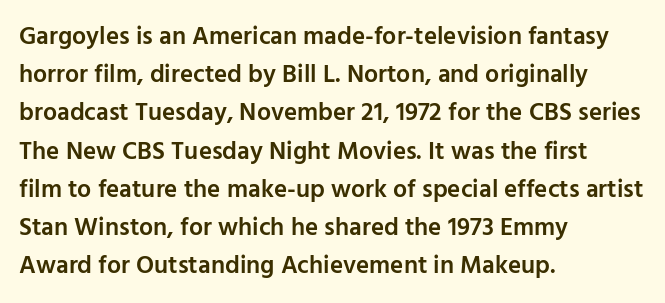
Q: Is the text bold? A: Semi-bold.
Q: Is the text italic (slanted)? A: No, it is upright.
Q: Is the text underlined? A: No.
Q: How is the paragraph aligned? A: Left-aligned.
Q: Is the spacing between letters normal or unusually wide? A: Normal.
Q: Is the spacing between lines tight, normal or loose? A: Normal.
